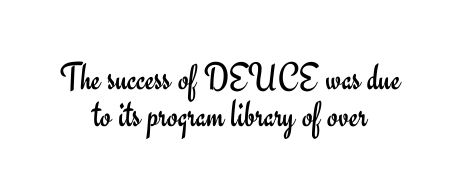
{"serif": "no", "bold": "no", "weight": "regular", "width": "normal", "stroke_contrast": "low", "x_height": "small", "monospaced": "no", "underline": "no", "align": "center", "line_spacing": "tight", "line_spacing_ratio": 0.96, "letter_spacing": "normal", "letter_spacing_em": 0.0, "glyph_px": 39}
